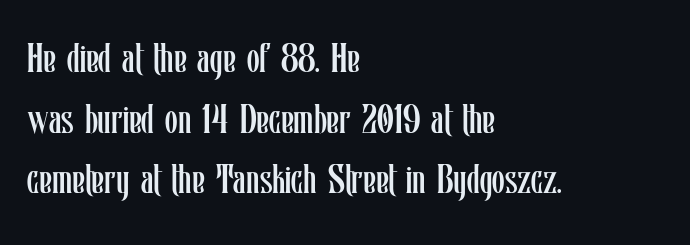
The rows are spaced the way most documents space them. Compared with typical body copy, the letter spacing here is the same. The specimen omits any rule beneath the text block's lines. Each letter keeps its own natural width here, so spacing adapts to shape. Quick note: not italic, upright.
